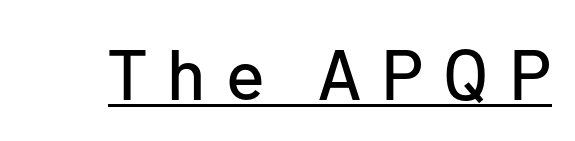
Varying glyph widths throughout — classic text-font behaviour. These lines are composed in type without serifs. The words here are underlined. The letters are spread apart with noticeably loose tracking. Upright lettering throughout.
